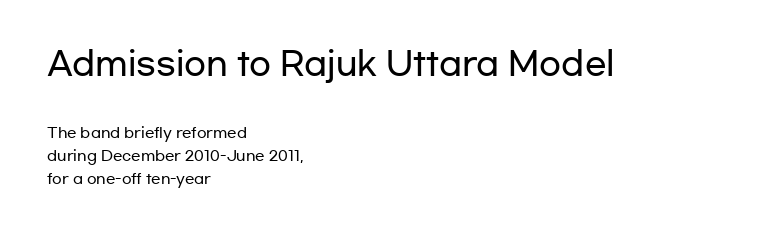
The space between consecutive lines is moderate. Layout note: lines flush left. Think of a printed novel: that variable character pitch is what you see here. Upright lettering throughout. Is this a sans? Yes — the strokes have no serifs.
